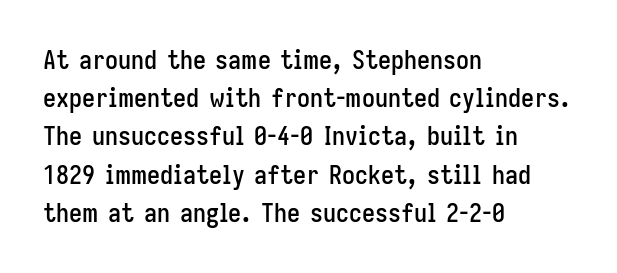
{"italic": "no", "underline": "no", "align": "left", "line_spacing": "normal", "line_spacing_ratio": 1.47, "letter_spacing": "normal", "letter_spacing_em": 0.0, "glyph_px": 26}
